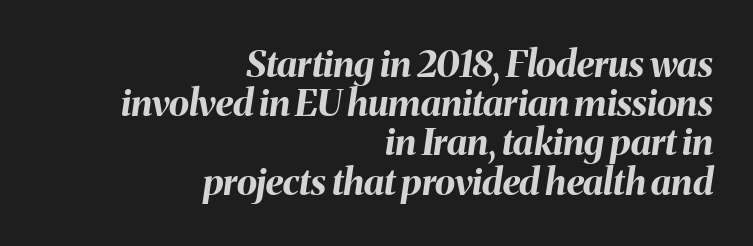
The image shows 37 px bold type, italic (leaning right); set right-aligned, tight line spacing (1.06x), normal letter spacing, not underlined; medium stroke contrast and a medium x-height.
